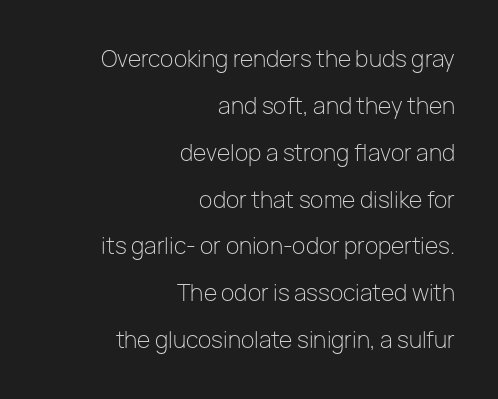
The strip under each line holds only bare page. The strokes are not fattened; the text isn't bold. Layout note: lines flush right. The lettering holds an erect, upright posture throughout. Characters follow at the spacing the type designer built in. A typesetter would call this leading open, well beyond the default.
